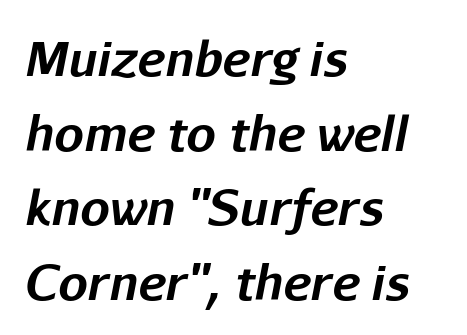
Does the lettering tilt? It does — this is italic. Normally led — the rows are evenly, conventionally spaced. The font is running at its bold setting. A classic flush-left, rag-right setting is used for this passage. Tracking value appears to be zero — textbook default spacing. Do the characters align in a grid? No, the font is proportional.
